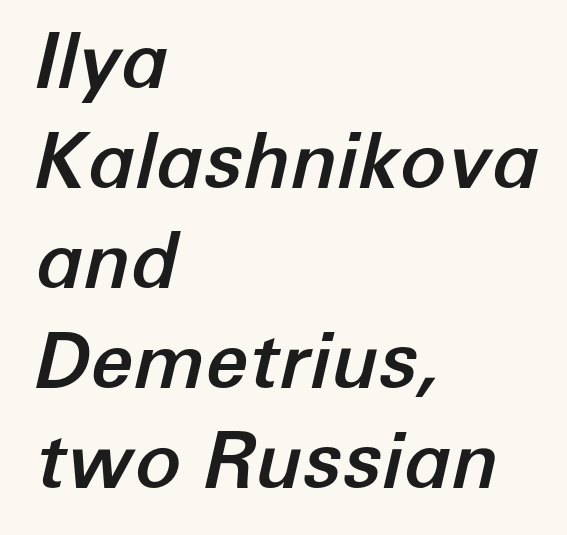
Q: Is the text italic (slanted)? A: Yes, it leans right by about 12 degrees.
Q: Is the text underlined? A: No.
Q: How is the paragraph aligned? A: Left-aligned.
Q: Is the spacing between letters normal or unusually wide? A: Normal.
Q: Is the spacing between lines tight, normal or loose? A: Normal.
Q: Width (condensed, normal, or wide)? A: Normal.
Q: Stroke contrast? A: Low.
Q: x-height? A: Medium.
Q: Monospaced? A: No.
